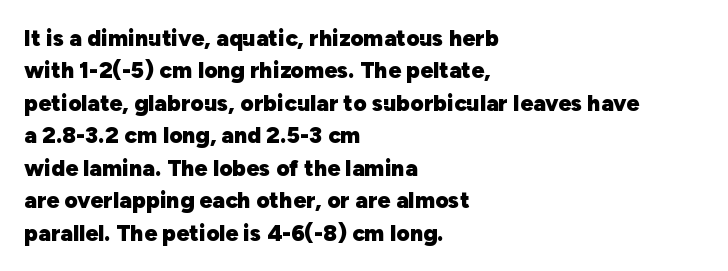
{"italic": "no", "bold": "yes", "underline": "no", "align": "left", "line_spacing": "normal", "line_spacing_ratio": 1.41, "letter_spacing": "normal", "letter_spacing_em": 0.0, "glyph_px": 23}
